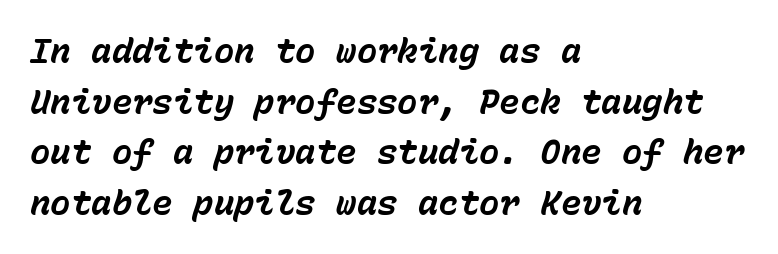
{"italic": "yes", "lean": "right", "slant_degrees": 15, "bold": "yes", "weight": "bold", "width": "normal", "stroke_contrast": "low", "x_height": "medium", "monospaced": "yes", "underline": "no", "align": "left", "line_spacing": "normal", "line_spacing_ratio": 1.49, "letter_spacing": "normal", "letter_spacing_em": 0.0, "glyph_px": 34}
